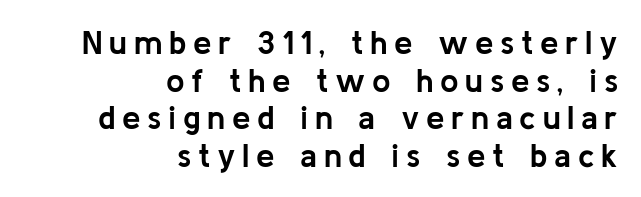
The image shows 33 px semibold sans-serif type, upright; set right-aligned, tight line spacing (1.14x), unusually wide letter spacing (+0.2 em), not underlined; low stroke contrast and a medium x-height.
